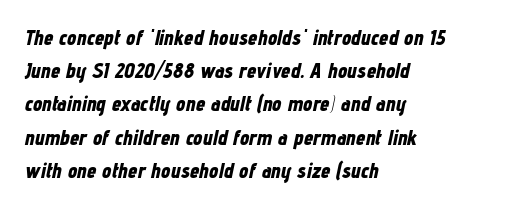
{"italic": "yes", "lean": "right", "slant_degrees": 12, "bold": "yes", "underline": "no", "align": "left", "line_spacing": "normal", "line_spacing_ratio": 1.58, "letter_spacing": "normal", "letter_spacing_em": 0.0, "glyph_px": 21}
